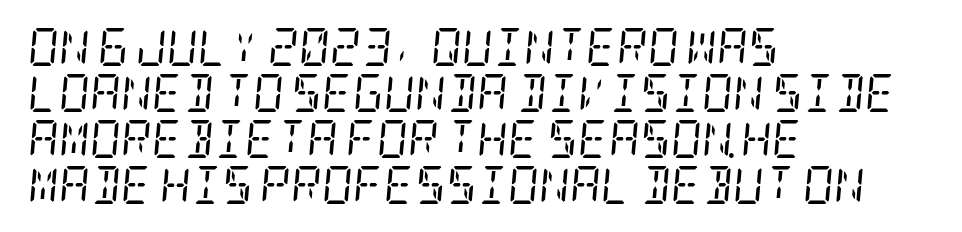
{"serif": "yes", "italic": "yes", "lean": "right", "slant_degrees": 5, "bold": "no", "weight": "regular", "width": "condensed", "stroke_contrast": "low", "x_height": "large", "underline": "no", "align": "left", "line_spacing_ratio": 1.21, "letter_spacing": "normal", "letter_spacing_em": 0.0, "glyph_px": 38}
